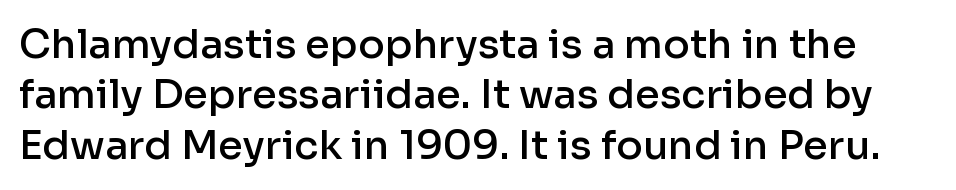
The image shows 40 px semibold sans-serif type, upright; set normal line spacing (1.26x), normal letter spacing, not underlined; low stroke contrast and a medium x-height.
